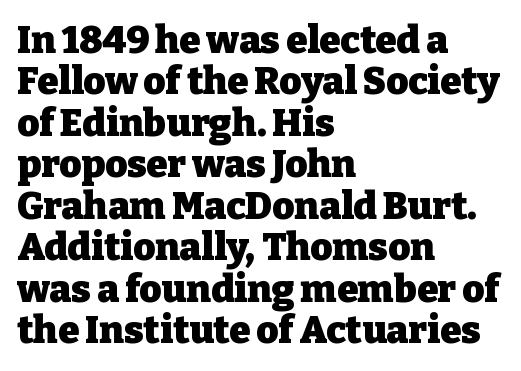
The image shows 38 px heavy serif type, upright; set left-aligned, tight line spacing (1.09x), normal letter spacing, not underlined; low stroke contrast and a medium x-height.
